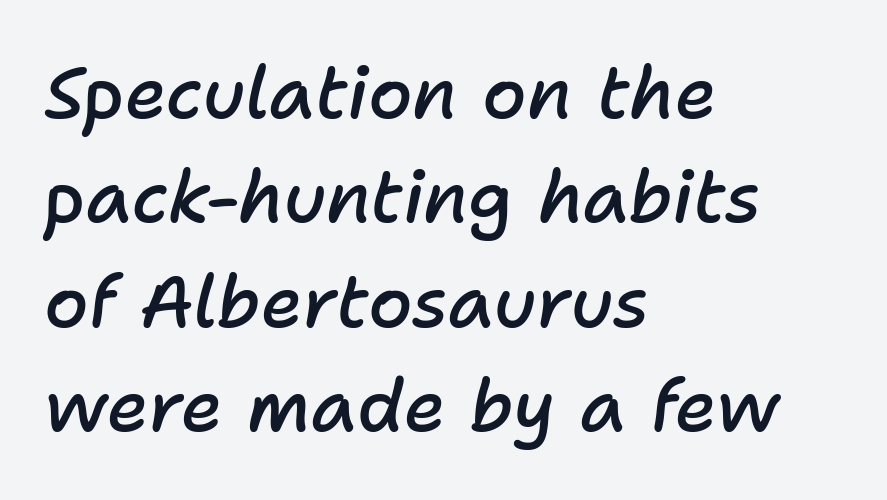
Is the letter spacing exaggerated? No — it looks like the ordinary default. Each letter keeps its own natural width here, so spacing adapts to shape. The specimen omits any rule beneath the text block's lines. Is the block centered? No — it sits flush against the left margin.
